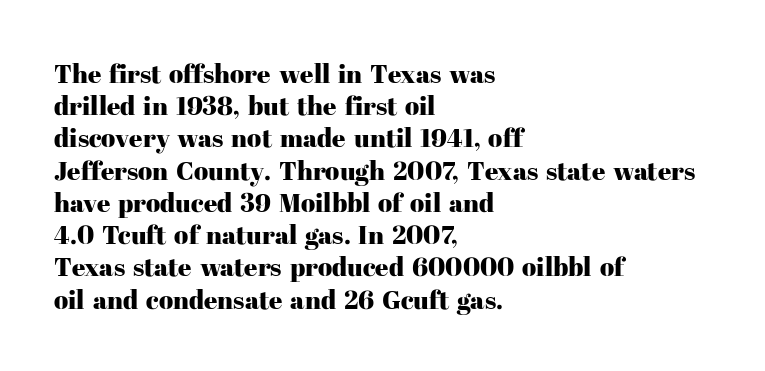
The image shows 26 px text type, upright; set left-aligned, line spacing 1.24x, normal letter spacing, not underlined.
